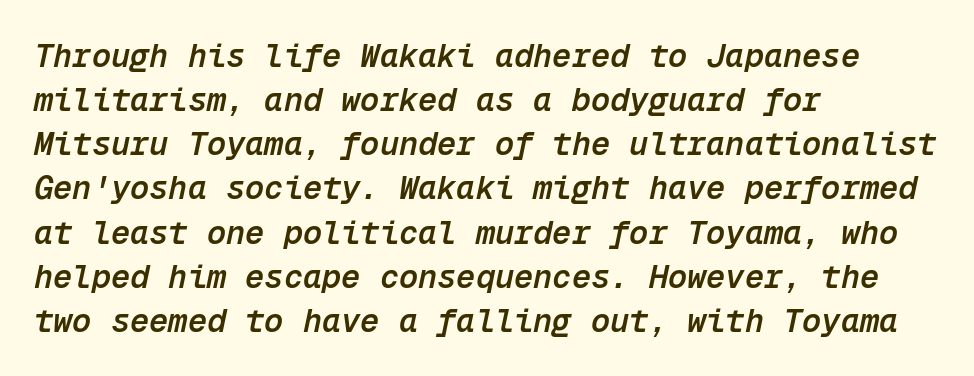
The image shows 32 px semibold type, italic (leaning right), monospaced; set left-aligned, normal line spacing (1.38x), normal letter spacing, not underlined; low stroke contrast and a medium x-height.
